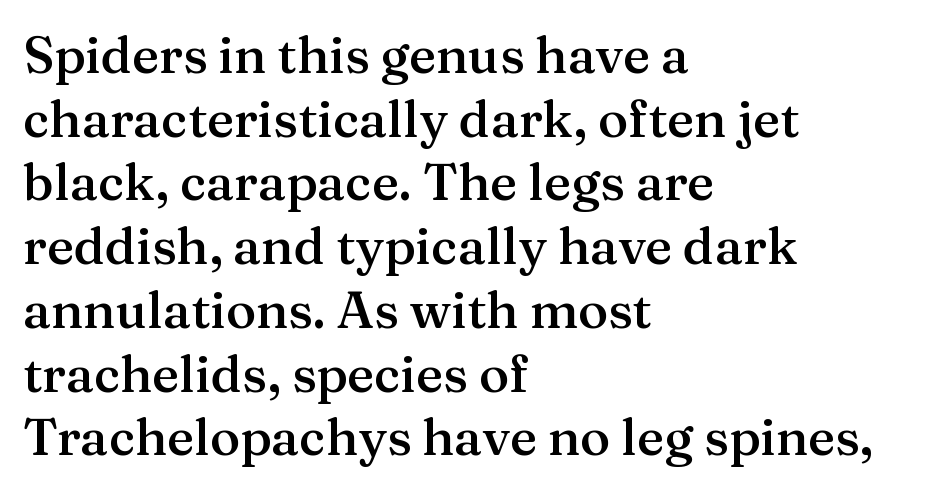
Q: Is the text bold? A: Semi-bold.
Q: Is the text italic (slanted)? A: No, it is upright.
Q: Is the typeface a serif or a sans-serif typeface? A: Serif.
Q: Is the text underlined? A: No.
Q: How is the paragraph aligned? A: Left-aligned.
Q: Is the spacing between letters normal or unusually wide? A: Normal.
Q: Is the spacing between lines tight, normal or loose? A: Normal.
Q: Width (condensed, normal, or wide)? A: Normal.
Q: Stroke contrast? A: Medium.
Q: x-height? A: Medium.
Q: Monospaced? A: No.
